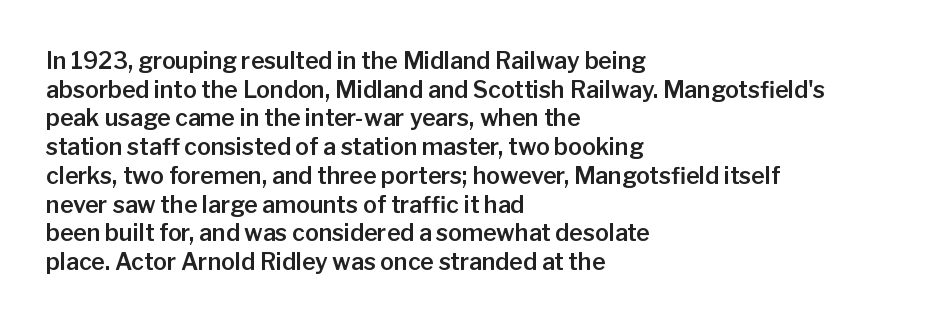
Quick note: not italic, upright. The letters sit at their default tracking, neither squeezed nor spread. The space between consecutive lines is moderate. This sample is left-justified, so line endings fall wherever the words run out. The string is rendered with underlining switched off.
